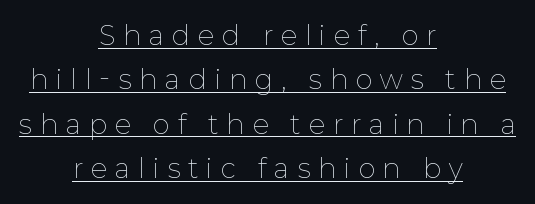
{"italic": "no", "bold": "no", "underline": "yes", "align": "center", "line_spacing_ratio": 1.71, "letter_spacing": "wide", "letter_spacing_em": 0.32, "glyph_px": 26}
